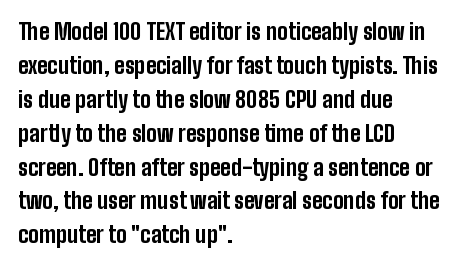
The image shows 22 px bold type, upright; set left-aligned, normal line spacing (1.54x), normal letter spacing, not underlined.
